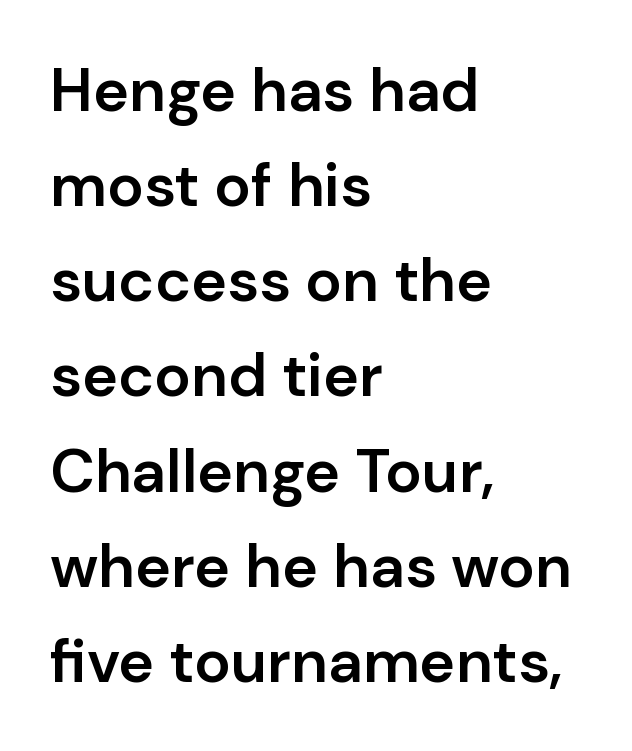
The image shows 61 px semibold sans-serif type, upright; set left-aligned, normal line spacing (1.56x), normal letter spacing, not underlined; low stroke contrast and a medium x-height.
